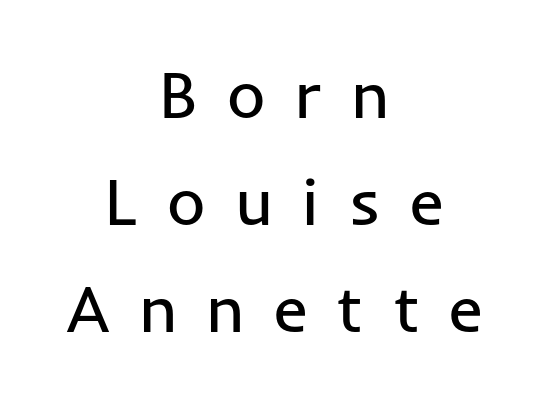
There is plenty of visible air inserted between adjacent glyphs. The area under the type is left untouched. A student would call this center alignment; a typographer would say set centered. Spacing verdict: proportional, widths tailored to each character. How would I describe the line gaps? Plain and ordinary.
